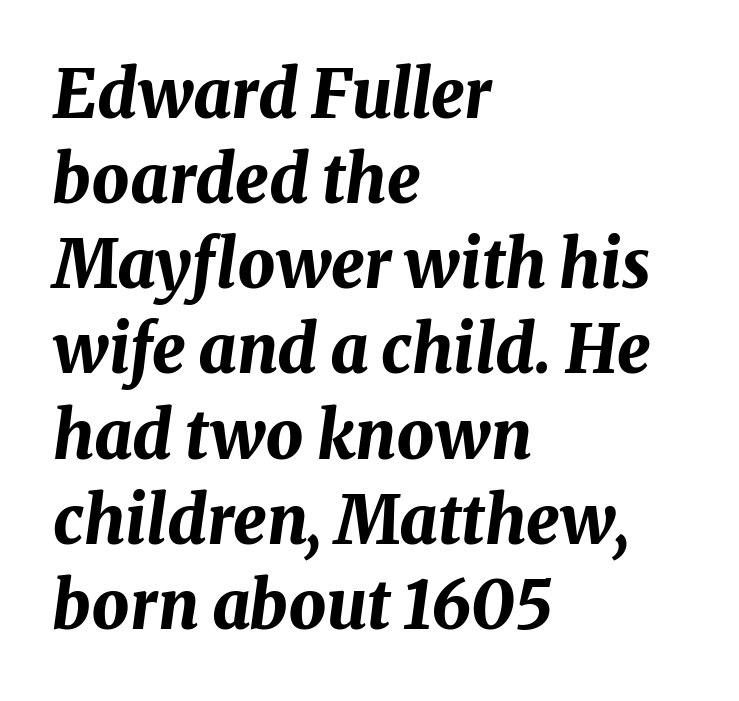
Students, observe: this is what conventionally led text looks like. Weight: bold. Is the block centered? No — it sits flush against the left margin. This sample has the flowing, uneven cadence of proportional lettering.
